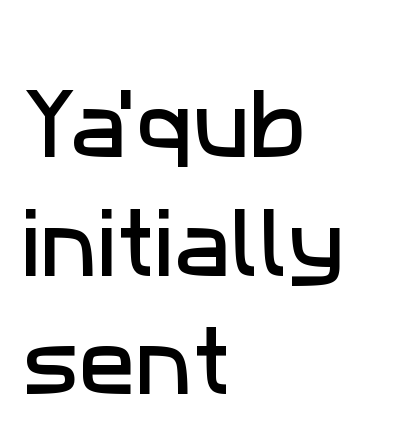
The image shows 76 px sans-serif type; set left-aligned, normal line spacing (1.56x), normal letter spacing, not underlined; low stroke contrast and a medium x-height.
